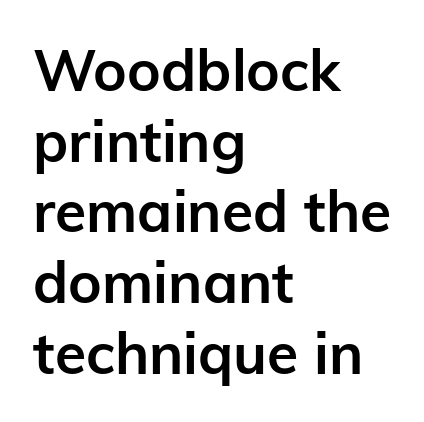
Q: Is the text bold? A: Yes.
Q: Is the text italic (slanted)? A: No, it is upright.
Q: Is the typeface a serif or a sans-serif typeface? A: Sans-serif.
Q: Is the text underlined? A: No.
Q: How is the paragraph aligned? A: Left-aligned.
Q: Is the spacing between letters normal or unusually wide? A: Normal.
Q: Width (condensed, normal, or wide)? A: Normal.
Q: Stroke contrast? A: Low.
Q: x-height? A: Medium.
Q: Monospaced? A: No.
